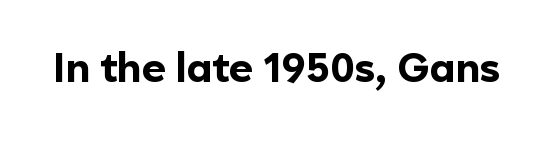
{"serif": "no", "italic": "no", "bold": "yes", "weight": "bold", "width": "normal", "x_height": "medium", "monospaced": "no", "underline": "no", "letter_spacing": "normal", "letter_spacing_em": 0.0, "glyph_px": 41}
